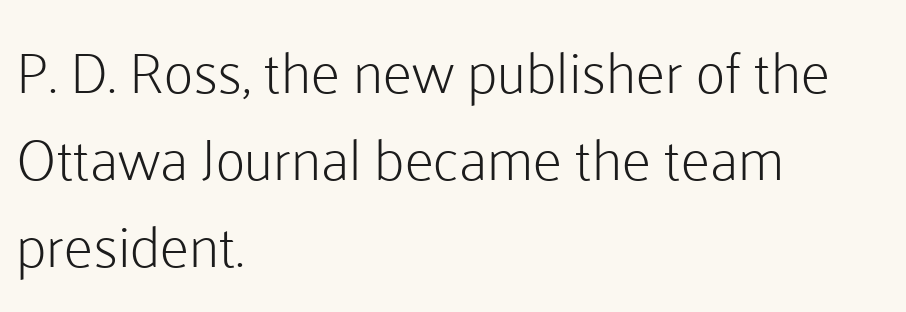
The image shows 58 px light sans-serif type, upright; set left-aligned, normal line spacing (1.5x), normal letter spacing, not underlined; low stroke contrast and a medium x-height.
